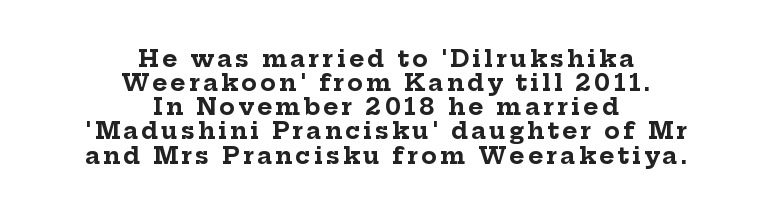
Alignment: centered. The string is rendered with underlining switched off. Every character sits straight up, as roman type does. The letters are bold, with thick, heavy strokes. The passage shown stacks its lines with hardly any gap.
